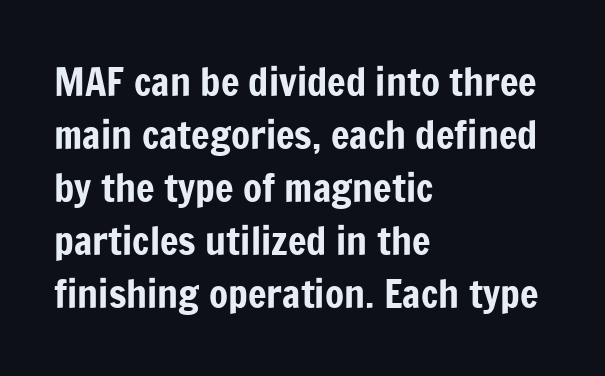
Underline: absent. The compositor pushed each line to the left boundary. Character widths vary here, with narrow letters taking less room than wide ones. It's the straight-up-and-down kind of type.
